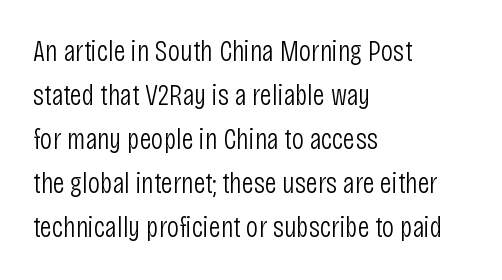
Q: Is the text bold? A: No.
Q: Is the text italic (slanted)? A: No, it is upright.
Q: Is the typeface a serif or a sans-serif typeface? A: Sans-serif.
Q: Is the text underlined? A: No.
Q: How is the paragraph aligned? A: Left-aligned.
Q: Is the spacing between letters normal or unusually wide? A: Normal.
Q: Is the spacing between lines tight, normal or loose? A: Normal.
Q: Width (condensed, normal, or wide)? A: Condensed.
Q: Stroke contrast? A: Low.
Q: x-height? A: Large.
Q: Monospaced? A: No.
